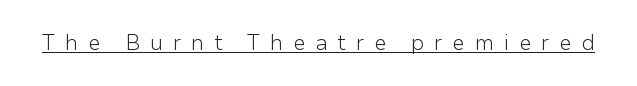
The image shows 21 px text type, upright; set unusually wide letter spacing (+0.46 em), underlined.
